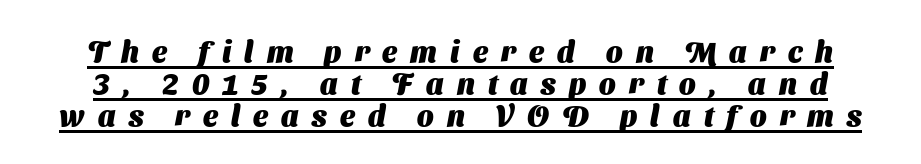
{"serif": "no", "bold": "yes", "weight": "heavy", "width": "normal", "stroke_contrast": "medium", "x_height": "medium", "monospaced": "no", "underline": "yes", "line_spacing": "tight", "line_spacing_ratio": 1.1, "letter_spacing": "wide", "letter_spacing_em": 0.45, "glyph_px": 29}
